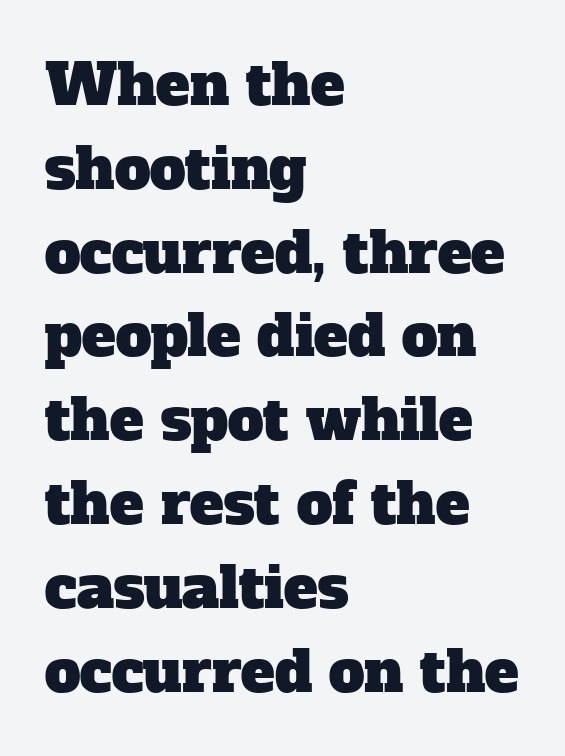
The image shows 57 px serif type; set left-aligned, normal line spacing (1.47x), normal letter spacing, not underlined; low stroke contrast and a medium x-height.
